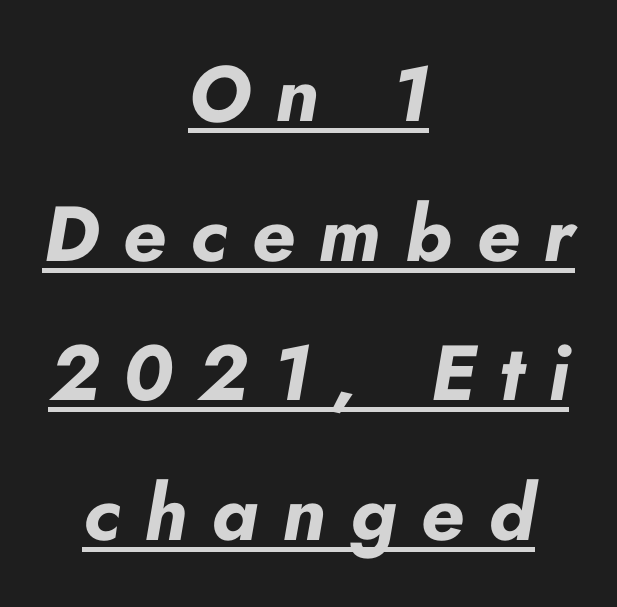
{"italic": "yes", "lean": "right", "slant_degrees": 10, "bold": "yes", "weight": "bold", "width": "normal", "stroke_contrast": "low", "x_height": "small", "monospaced": "no", "underline": "yes", "align": "center", "line_spacing_ratio": 1.79, "letter_spacing": "wide", "letter_spacing_em": 0.31, "glyph_px": 78}
